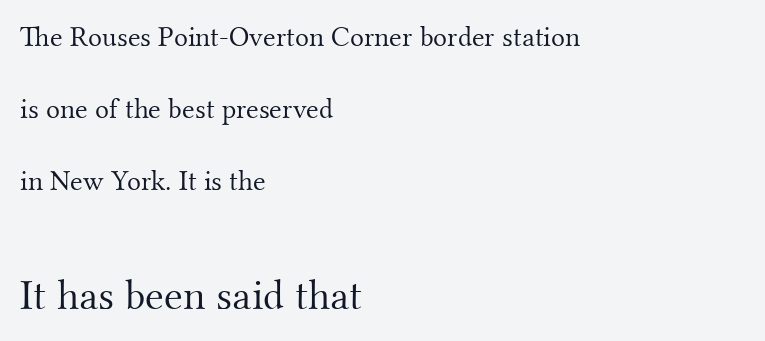
{"serif": "yes", "italic": "no", "bold": "no", "weight": "light", "width": "normal", "stroke_contrast": "medium", "x_height": "small", "monospaced": "no", "underline": "no", "align": "left", "line_spacing": "loose", "line_spacing_ratio": 2.48, "letter_spacing": "normal", "letter_spacing_em": 0.0, "larger_block": "second", "size_ratio": 1.48, "glyph_px": 43}
